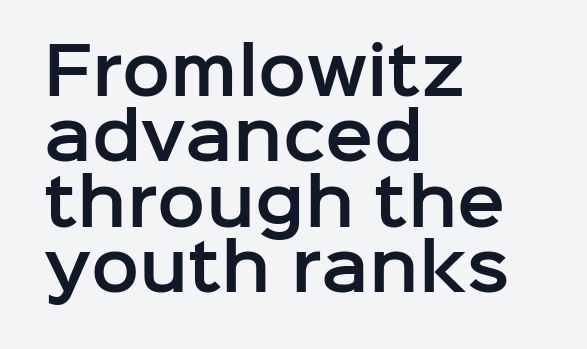
The image shows 64 px sans-serif type, upright; set left-aligned, tight line spacing (1.02x), normal letter spacing, not underlined; low stroke contrast and a medium x-height.
